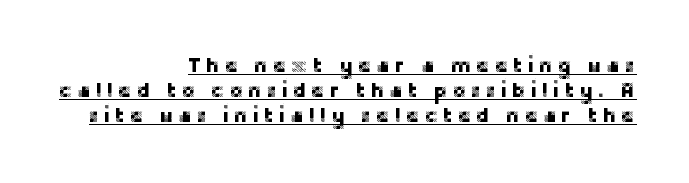
The image shows 21 px text type, upright; set right-aligned, line spacing 1.19x, unusually wide letter spacing (+0.21 em), underlined.
